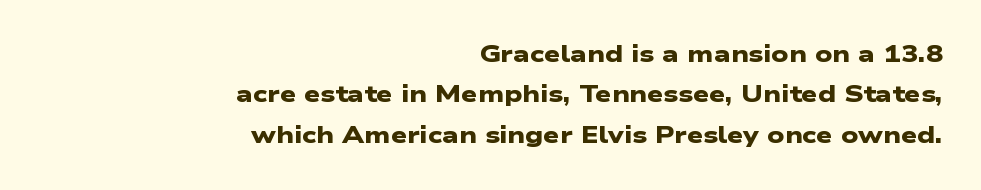
Q: Is the text bold? A: Yes.
Q: Is the text underlined? A: No.
Q: How is the paragraph aligned? A: Right-aligned.
Q: Is the spacing between letters normal or unusually wide? A: Normal.
